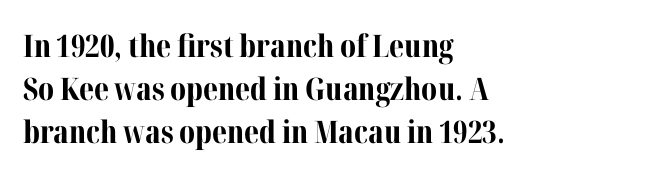
The image shows 31 px bold serif type, upright; set left-aligned, normal line spacing (1.38x), normal letter spacing, not underlined; medium stroke contrast and a medium x-height.
